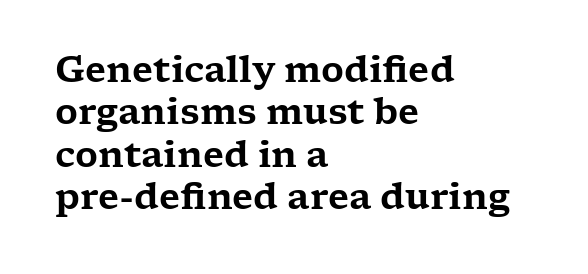
{"serif": "yes", "italic": "no", "width": "wide", "stroke_contrast": "low", "x_height": "medium", "monospaced": "no", "underline": "no", "align": "left", "line_spacing_ratio": 1.21, "letter_spacing": "normal", "letter_spacing_em": 0.0, "glyph_px": 35}
